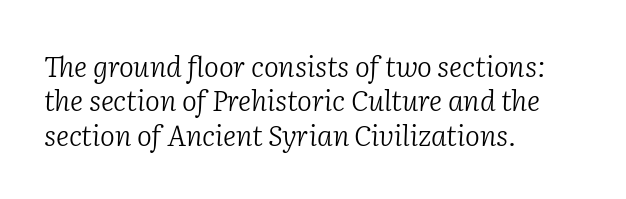
The type is set solid horizontally, with unmodified tracking. In terms of posture, this sample is oblique. The face used here is proportionally spaced, like ordinary book or web type. The strokes are not fattened; the text isn't bold. You can tell from the footed stems that serif type was used.
